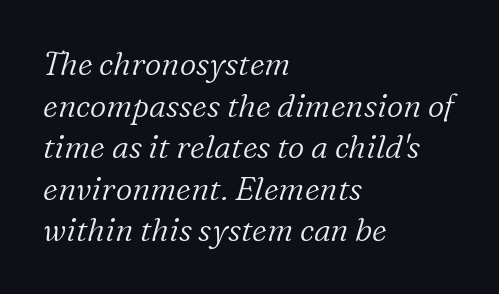
{"serif": "yes", "italic": "yes", "lean": "right", "slant_degrees": 16, "bold": "no", "weight": "light", "width": "normal", "stroke_contrast": "low", "x_height": "medium", "monospaced": "no", "underline": "no", "align": "left", "line_spacing": "normal", "line_spacing_ratio": 1.3, "letter_spacing": "normal", "letter_spacing_em": 0.0, "glyph_px": 32}
